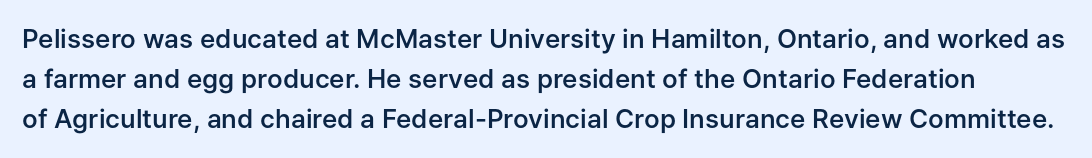
The image shows 26 px text type, upright; set normal line spacing (1.54x), normal letter spacing, not underlined.
